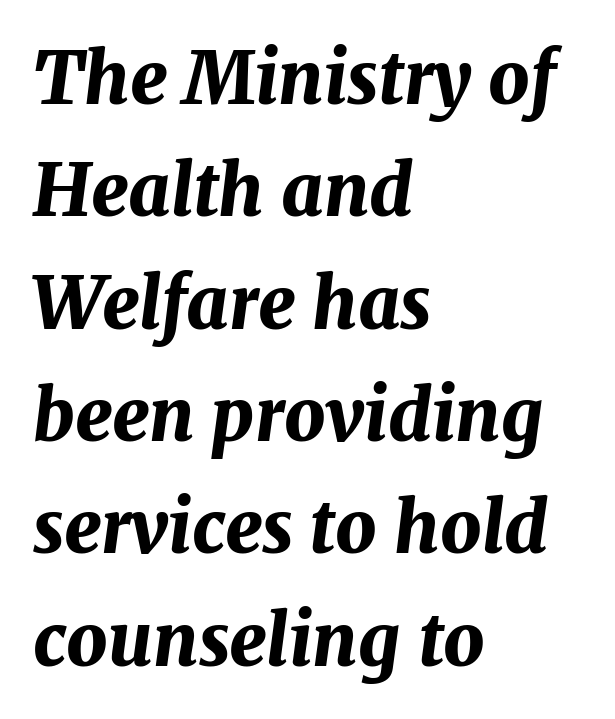
The image shows 72 px bold type, italic (leaning right); set left-aligned, normal line spacing (1.56x), normal letter spacing, not underlined; medium stroke contrast and a medium x-height.
